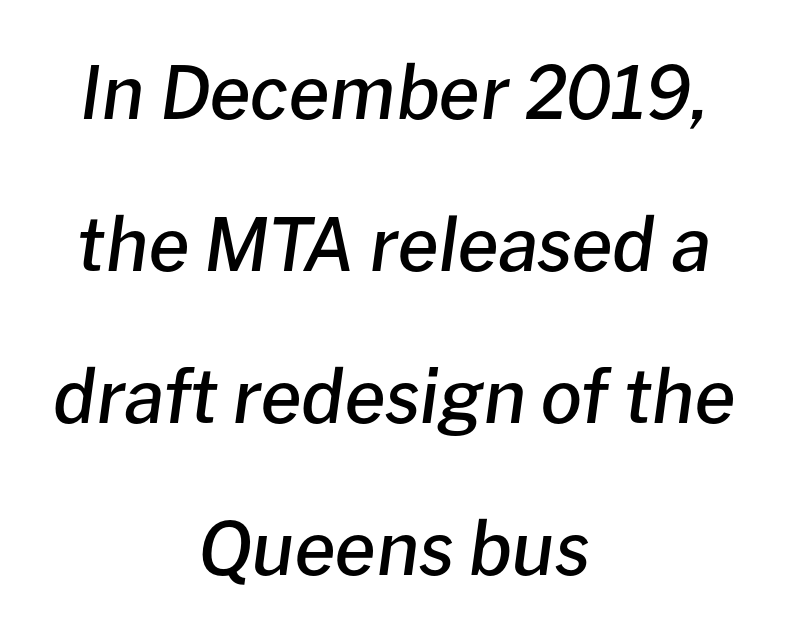
Q: Is the text bold? A: Semi-bold.
Q: Is the text italic (slanted)? A: Yes, it leans right by about 8 degrees.
Q: Is the text underlined? A: No.
Q: How is the paragraph aligned? A: Centered.
Q: Is the spacing between letters normal or unusually wide? A: Normal.
Q: Is the spacing between lines tight, normal or loose? A: Loose.
Q: Width (condensed, normal, or wide)? A: Normal.
Q: Stroke contrast? A: Low.
Q: x-height? A: Medium.
Q: Monospaced? A: No.
